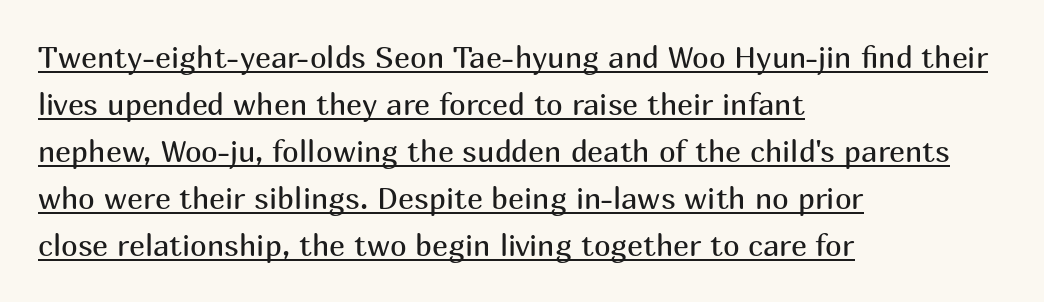
The image shows 30 px regular-weight sans-serif type, upright; set left-aligned, normal line spacing (1.57x), normal letter spacing, underlined; medium stroke contrast and a medium x-height.
